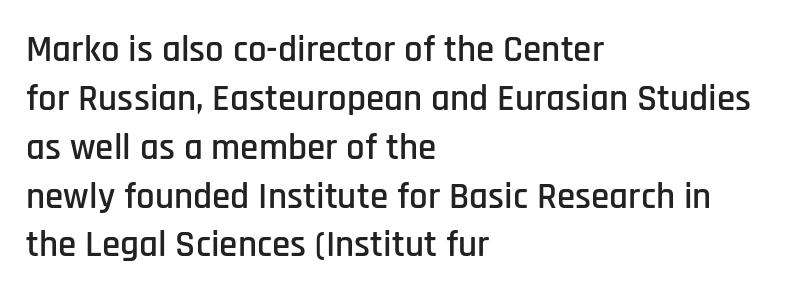
The image shows 37 px condensed sans-serif type, upright; set left-aligned, normal line spacing (1.32x), normal letter spacing, not underlined; low stroke contrast and a large x-height.
